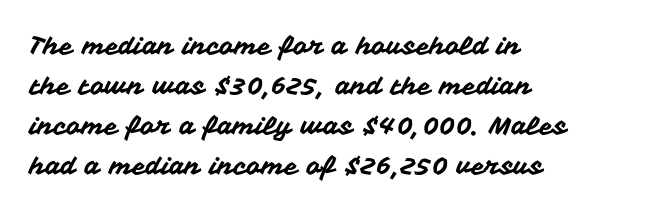
{"underline": "no", "align": "left", "line_spacing": "normal", "line_spacing_ratio": 1.6, "letter_spacing": "normal", "letter_spacing_em": 0.0, "glyph_px": 25}
